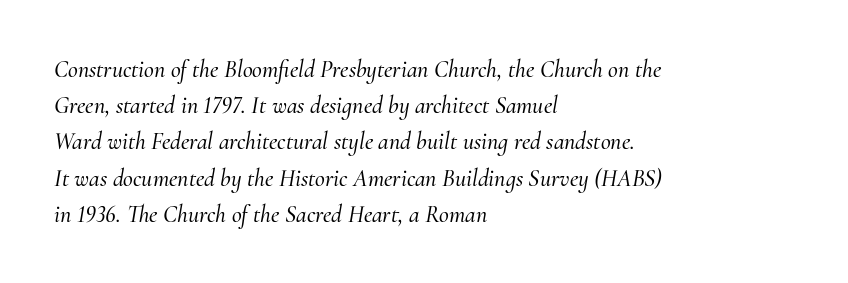
{"italic": "yes", "lean": "right", "slant_degrees": 10, "underline": "no", "align": "left", "line_spacing": "normal", "line_spacing_ratio": 1.51, "letter_spacing": "normal", "letter_spacing_em": 0.0, "glyph_px": 24}
